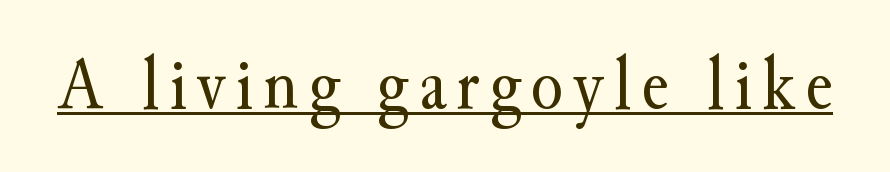
Q: Is the text bold? A: No.
Q: Is the text italic (slanted)? A: No, it is upright.
Q: Is the typeface a serif or a sans-serif typeface? A: Serif.
Q: Is the text underlined? A: Yes.
Q: Width (condensed, normal, or wide)? A: Normal.
Q: Stroke contrast? A: Medium.
Q: x-height? A: Small.
Q: Monospaced? A: No.
